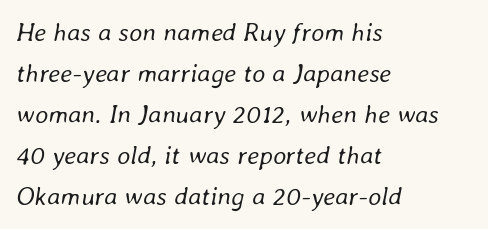
Q: Is the text bold? A: No.
Q: Is the text italic (slanted)? A: Yes, it leans right by about 8 degrees.
Q: Is the text underlined? A: No.
Q: How is the paragraph aligned? A: Left-aligned.
Q: Is the spacing between letters normal or unusually wide? A: Normal.
Q: Is the spacing between lines tight, normal or loose? A: Normal.
